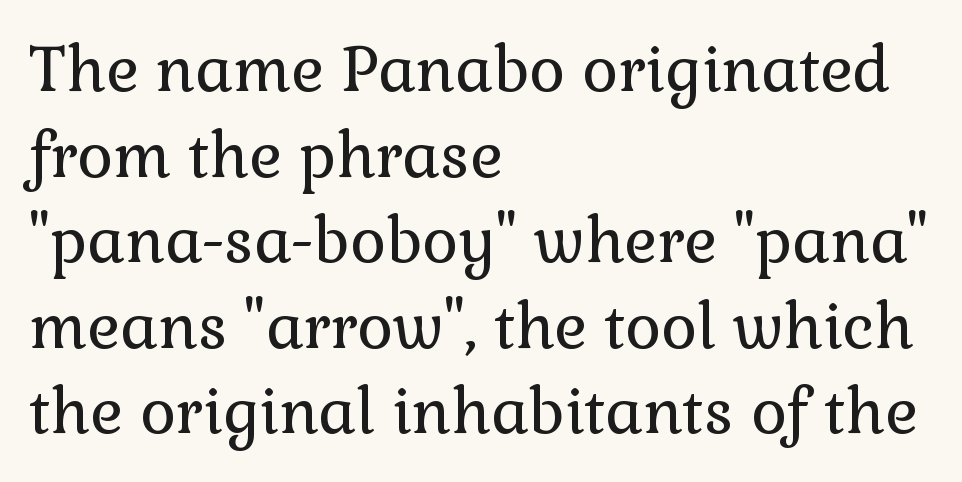
Q: Is the text bold? A: No.
Q: Is the text italic (slanted)? A: No, it is upright.
Q: Is the typeface a serif or a sans-serif typeface? A: Serif.
Q: Is the text underlined? A: No.
Q: How is the paragraph aligned? A: Left-aligned.
Q: Is the spacing between letters normal or unusually wide? A: Normal.
Q: Is the spacing between lines tight, normal or loose? A: Normal.
Q: Width (condensed, normal, or wide)? A: Normal.
Q: x-height? A: Medium.
Q: Monospaced? A: No.
